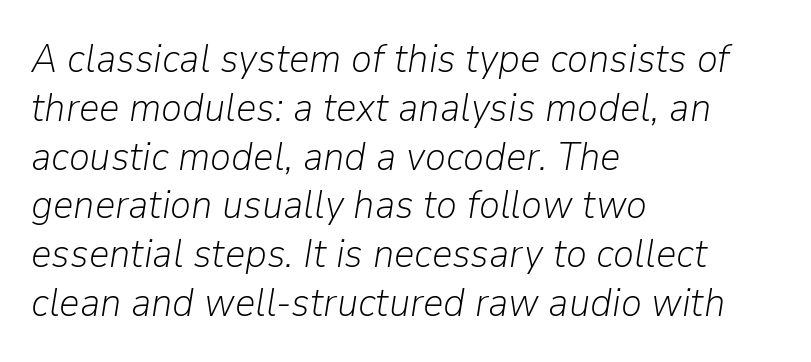
The image shows 40 px light type, italic (leaning right); set left-aligned, line spacing 1.22x, normal letter spacing, not underlined; low stroke contrast and a medium x-height.
